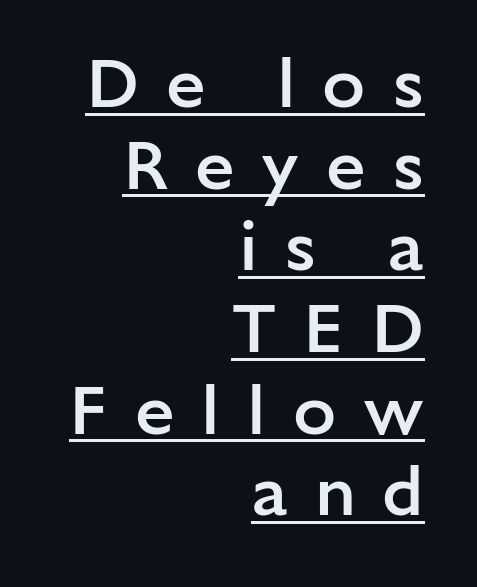
The image shows 71 px semibold sans-serif type, upright; set right-aligned, tight line spacing (1.15x), unusually wide letter spacing (+0.38 em), underlined; low stroke contrast and a medium x-height.
